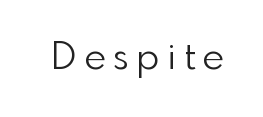
What kind of face is this? One without serifs — a sans. The letters look calm and open, with moderate or lighter stems. Do the characters align in a grid? No, the font is proportional. Italic? Not at all — the glyphs are vertical. Descenders hang freely into open space.
